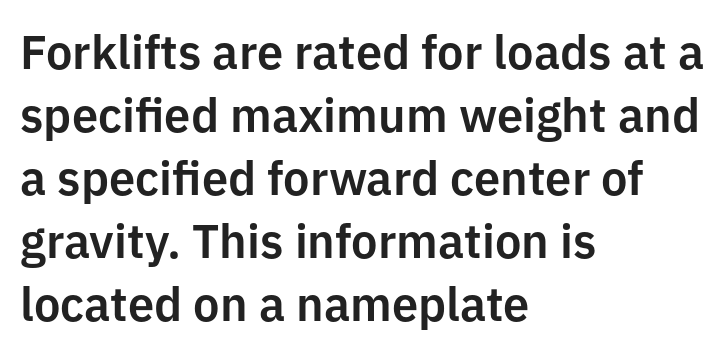
The image shows 47 px sans-serif type, upright; set left-aligned, normal line spacing (1.34x), normal letter spacing, not underlined; low stroke contrast and a medium x-height.
